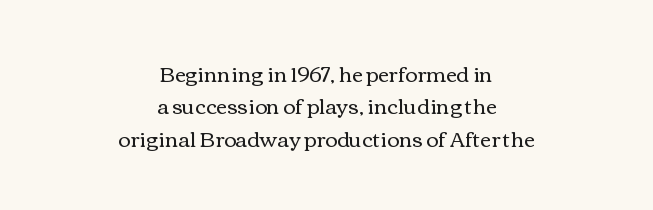
Is the stroke heavy? The answer is a plain regular-or-lighter. In terms of leading, this rendering sits right in the middle. The lines are quadded center. No extra tracking has been applied to these lines. Posture: straight, roman, zero tilt.
